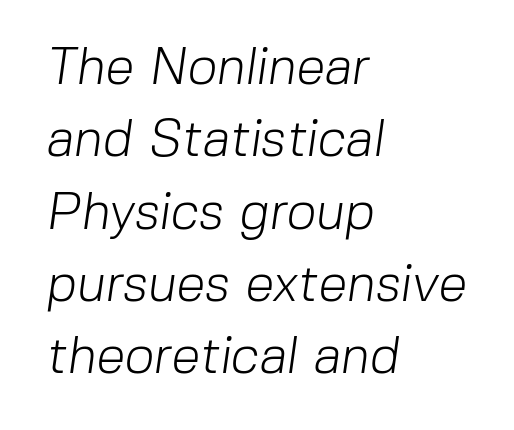
The image shows 52 px light sans-serif type; set left-aligned, normal line spacing (1.39x), normal letter spacing, not underlined; low stroke contrast and a medium x-height.
